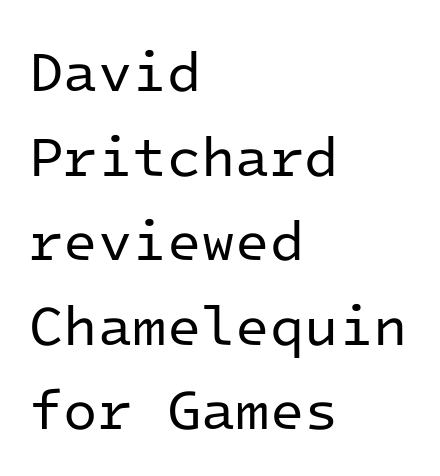
{"serif": "no", "italic": "no", "bold": "no", "weight": "regular", "width": "normal", "stroke_contrast": "low", "x_height": "medium", "monospaced": "yes", "underline": "no", "align": "left", "line_spacing": "normal", "line_spacing_ratio": 1.51, "letter_spacing": "normal", "letter_spacing_em": 0.0, "glyph_px": 56}
